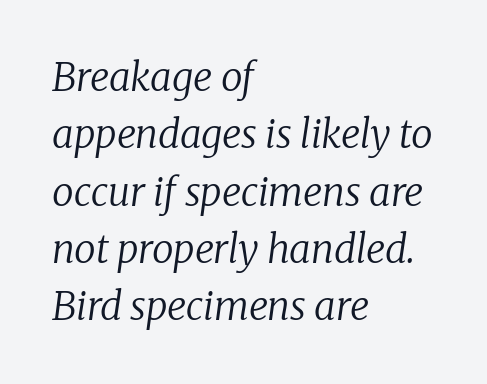
The image shows 39 px regular-weight serif type, italic (leaning right); set left-aligned, normal line spacing (1.47x), normal letter spacing, not underlined; low stroke contrast and a medium x-height.
